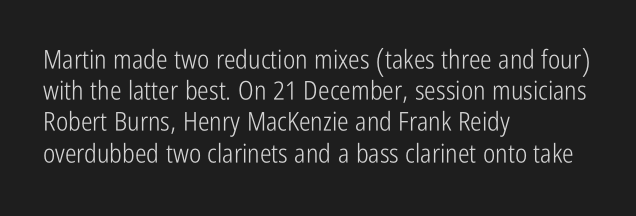
Q: Is the text bold? A: No.
Q: Is the text italic (slanted)? A: No, it is upright.
Q: Is the text underlined? A: No.
Q: How is the paragraph aligned? A: Left-aligned.
Q: Is the spacing between letters normal or unusually wide? A: Normal.
